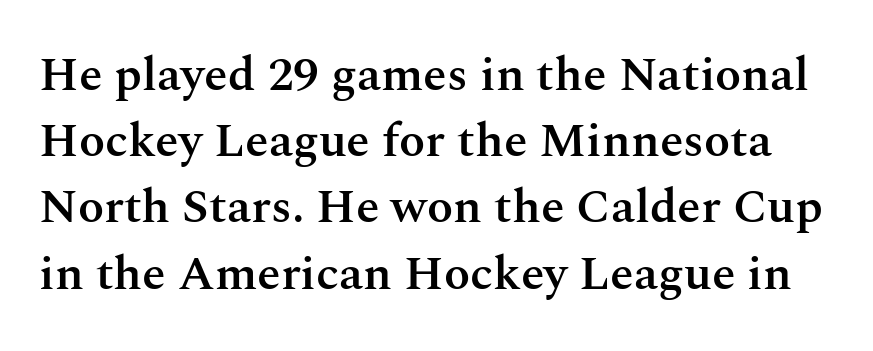
Q: Is the text bold? A: Semi-bold.
Q: Is the text italic (slanted)? A: No, it is upright.
Q: Is the typeface a serif or a sans-serif typeface? A: Serif.
Q: Is the text underlined? A: No.
Q: Is the spacing between letters normal or unusually wide? A: Normal.
Q: Is the spacing between lines tight, normal or loose? A: Normal.
Q: Width (condensed, normal, or wide)? A: Normal.
Q: Stroke contrast? A: Medium.
Q: x-height? A: Medium.
Q: Monospaced? A: No.
